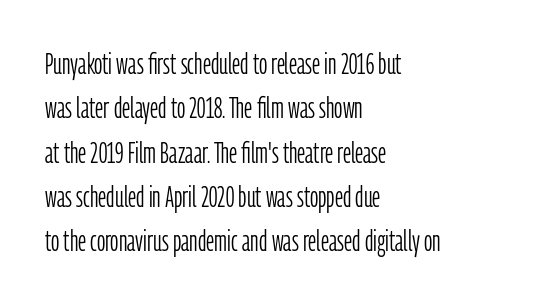
Q: Is the text bold? A: No.
Q: Is the text italic (slanted)? A: No, it is upright.
Q: Is the typeface a serif or a sans-serif typeface? A: Sans-serif.
Q: Is the text underlined? A: No.
Q: How is the paragraph aligned? A: Left-aligned.
Q: Is the spacing between letters normal or unusually wide? A: Normal.
Q: Is the spacing between lines tight, normal or loose? A: Normal.
Q: Width (condensed, normal, or wide)? A: Condensed.
Q: Stroke contrast? A: Low.
Q: x-height? A: Medium.
Q: Monospaced? A: No.
